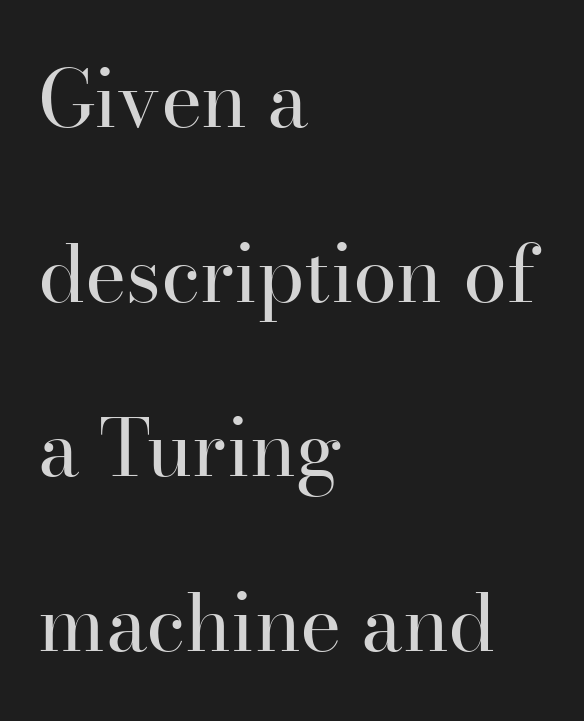
Caption: multi-line text, flush left, ragged right. Honestly, there is no underline to notice here at all. Do the characters align in a grid? No, the font is proportional. Quick note: not italic, upright. Note: serifs present on the glyphs.
